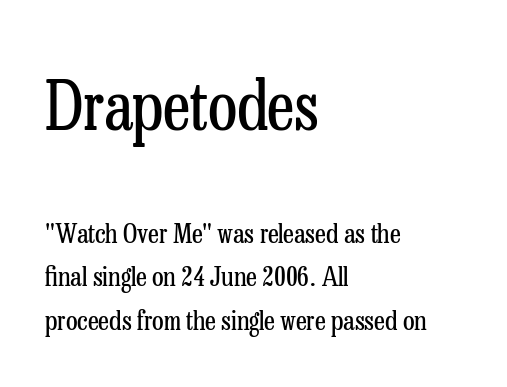
{"serif": "yes", "italic": "no", "bold": "no", "weight": "regular", "width": "condensed", "stroke_contrast": "low", "x_height": "medium", "monospaced": "no", "underline": "no", "align": "left", "line_spacing": "normal", "line_spacing_ratio": 1.61, "letter_spacing": "normal", "letter_spacing_em": 0.0, "larger_block": "first", "size_ratio": 2.52, "glyph_px": 68}
